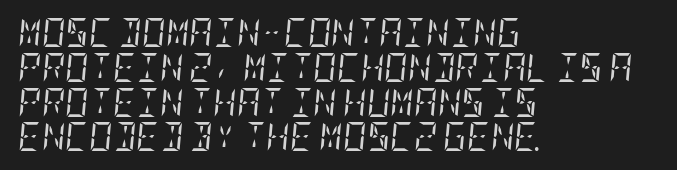
Tracking value appears to be zero — textbook default spacing. The font's italic variant was chosen for this text. Each letter's strokes conclude with small projecting serifs. A quiet, ordinary-to-light weight characterises the typeface.
